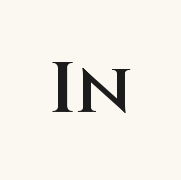
The image shows 72 px semibold sans-serif type, upright; set normal letter spacing, not underlined; medium stroke contrast and a large x-height.
